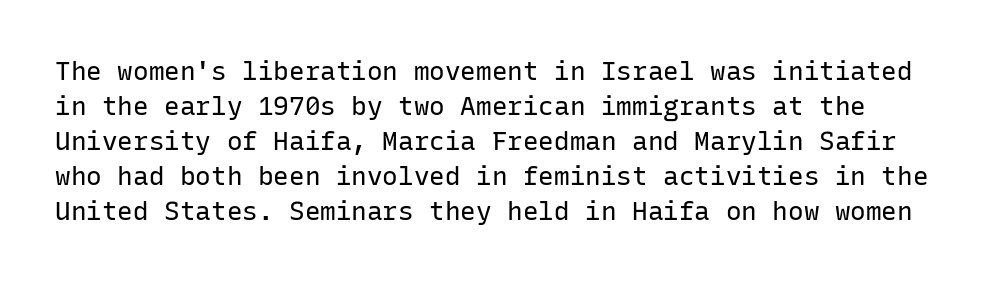
Descenders hang freely into open space. Do the letters lean? They stand straight. Stems and bowls with no extra thickness — not bold. Letter spacing: default.
